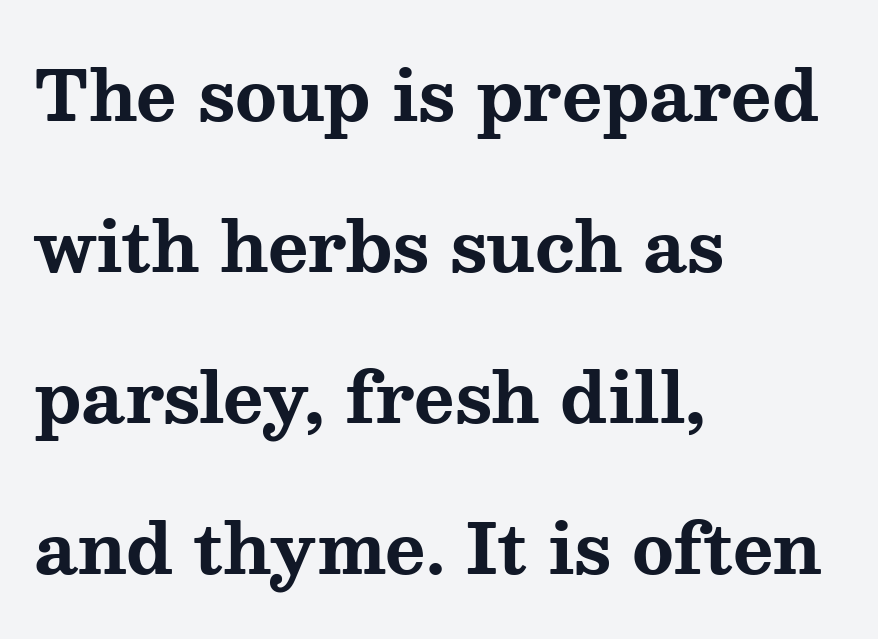
Q: Is the text bold? A: Yes.
Q: Is the text italic (slanted)? A: No, it is upright.
Q: Is the typeface a serif or a sans-serif typeface? A: Serif.
Q: Is the text underlined? A: No.
Q: How is the paragraph aligned? A: Left-aligned.
Q: Is the spacing between letters normal or unusually wide? A: Normal.
Q: Is the spacing between lines tight, normal or loose? A: Loose.
Q: Width (condensed, normal, or wide)? A: Wide.
Q: Stroke contrast? A: Medium.
Q: x-height? A: Medium.
Q: Monospaced? A: No.
